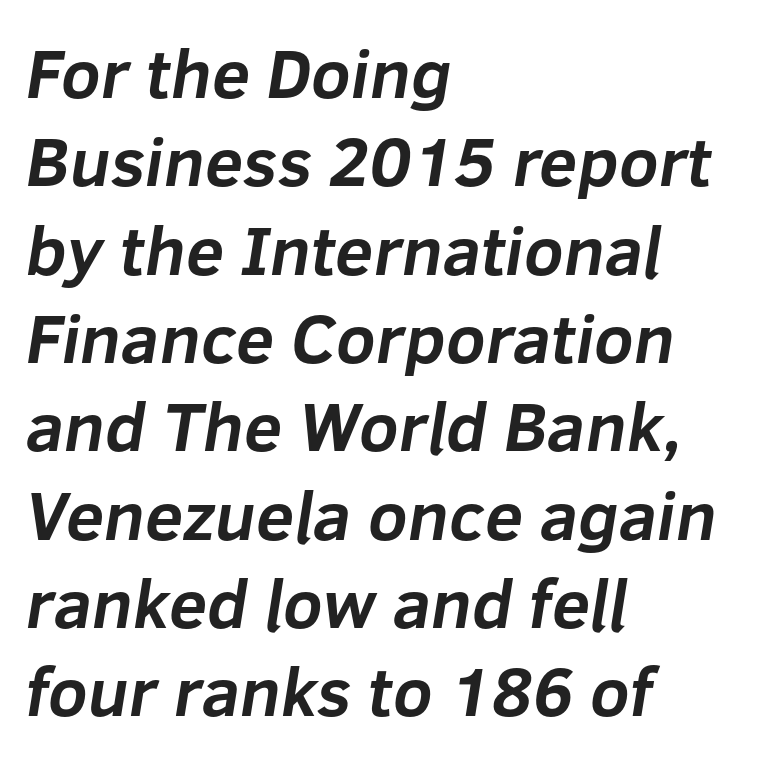
Q: Is the text bold? A: Yes.
Q: Is the typeface a serif or a sans-serif typeface? A: Sans-serif.
Q: Is the text underlined? A: No.
Q: How is the paragraph aligned? A: Left-aligned.
Q: Is the spacing between letters normal or unusually wide? A: Normal.
Q: Is the spacing between lines tight, normal or loose? A: Normal.
Q: Width (condensed, normal, or wide)? A: Normal.
Q: Stroke contrast? A: Low.
Q: x-height? A: Medium.
Q: Monospaced? A: No.
